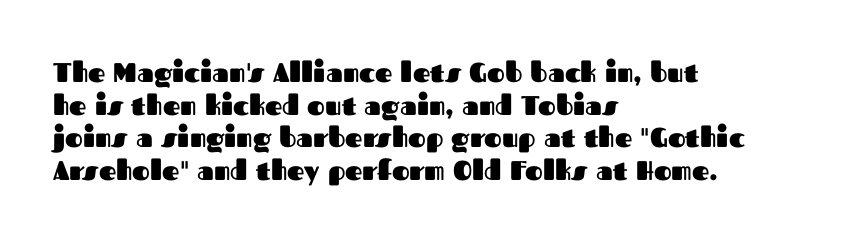
The image shows 27 px bold type, upright; set left-aligned, line spacing 1.21x, normal letter spacing, not underlined.
